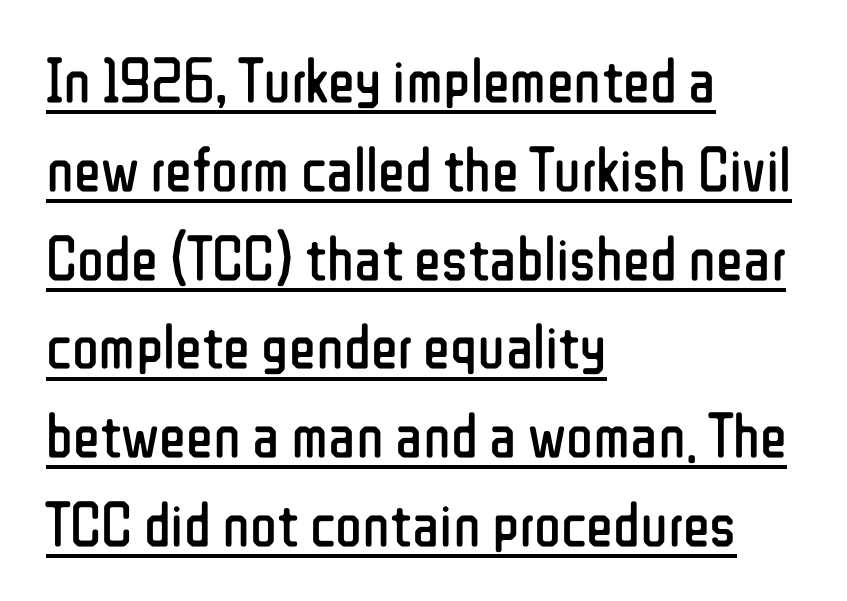
The image shows 63 px regular-weight, condensed sans-serif type, upright; set left-aligned, normal line spacing (1.41x), normal letter spacing, underlined; low stroke contrast and a medium x-height.
